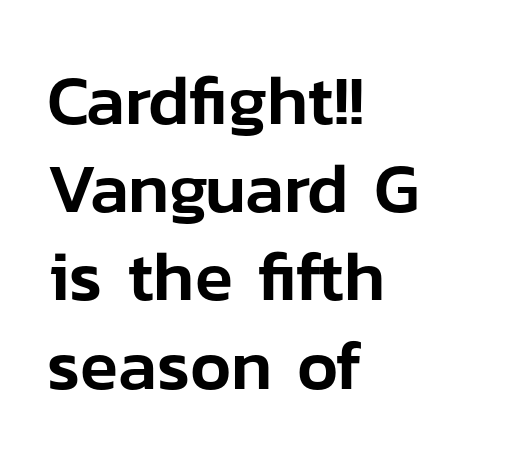
Plain, unruled lines of type. One-word summary of the alignment: left. The face used here is proportionally spaced, like ordinary book or web type. A typesetter would label this face a sans.
